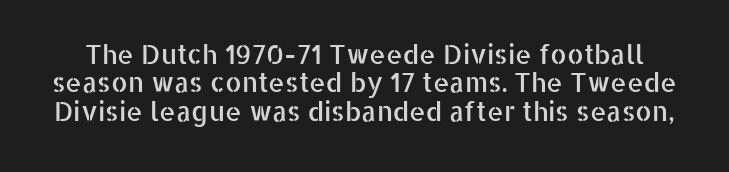
The horizontal fit of the characters is conventional and even. The lettering stays uniformly vertical, giving the passage a roman look. A clean baseline with only descenders dipping below it. Vertically, the passage feels compressed, each row crowding the next.
